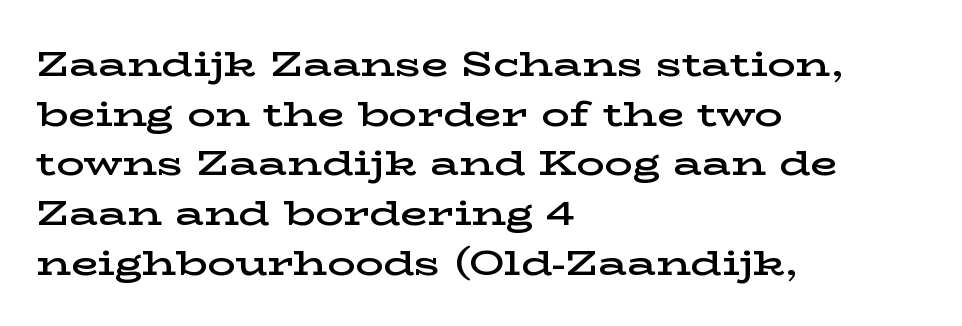
{"serif": "yes", "italic": "no", "bold": "semi", "weight": "semibold", "width": "wide", "stroke_contrast": "low", "x_height": "medium", "monospaced": "no", "underline": "no", "align": "left", "line_spacing": "normal", "line_spacing_ratio": 1.42, "letter_spacing": "normal", "letter_spacing_em": 0.0, "glyph_px": 35}
